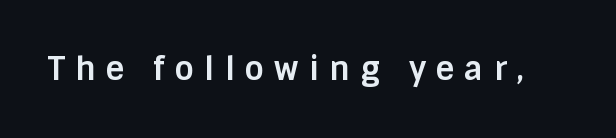
{"serif": "no", "italic": "no", "bold": "yes", "weight": "bold", "width": "normal", "stroke_contrast": "low", "x_height": "large", "monospaced": "no", "underline": "no", "letter_spacing": "wide", "letter_spacing_em": 0.32, "glyph_px": 32}
